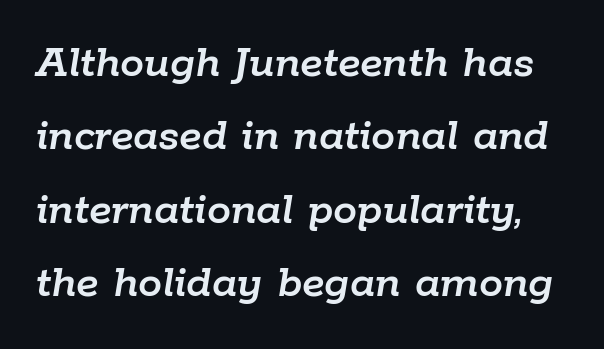
The image shows 48 px text type, italic (leaning right); set normal line spacing (1.53x), normal letter spacing, not underlined; low stroke contrast and a medium x-height.
